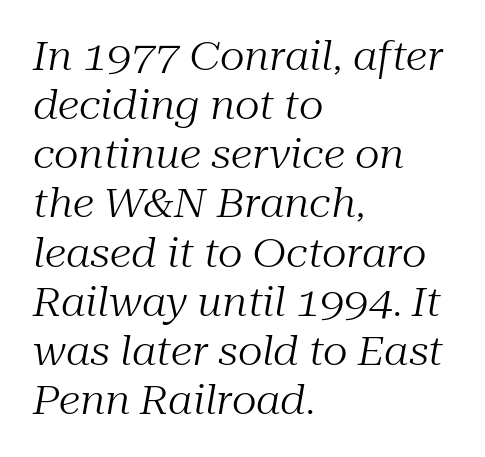
It's the slanting kind of type. One-word summary of the alignment: left. The space directly below the letters is spotless. A typesetter would call this proportional, since set widths differ per character. What kind of face is this? One with serifs. The font sits on the lighter half of the weight spectrum, regular included.
